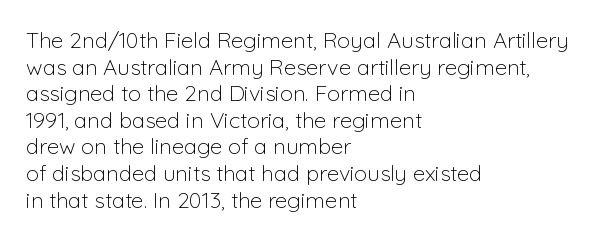
Q: Is the text bold? A: No.
Q: Is the text italic (slanted)? A: No, it is upright.
Q: Is the text underlined? A: No.
Q: How is the paragraph aligned? A: Left-aligned.
Q: Is the spacing between letters normal or unusually wide? A: Normal.
